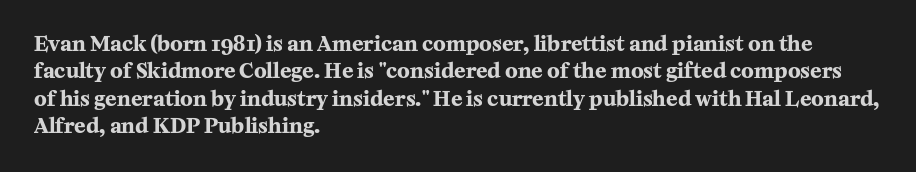
{"italic": "no", "bold": "yes", "underline": "no", "align": "left", "line_spacing": "normal", "line_spacing_ratio": 1.3, "letter_spacing": "normal", "letter_spacing_em": 0.0, "glyph_px": 21}
